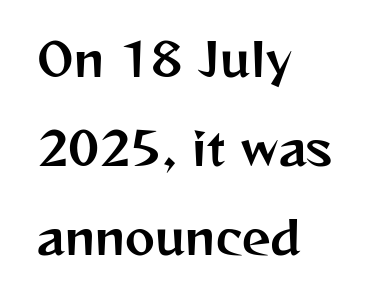
This sample is left-justified, so line endings fall wherever the words run out. Check where the strokes stop: nothing finishes them off — pure sans. The passage shown has conventional tracking throughout. Check the space under the baseline: it is left empty.
